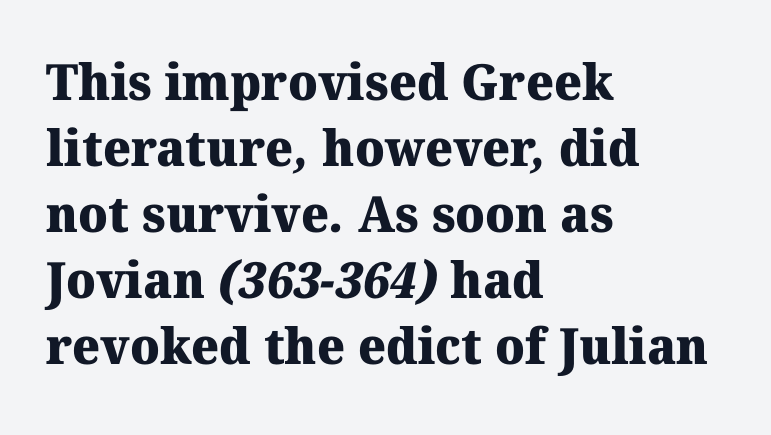
{"serif": "yes", "bold": "yes", "weight": "heavy", "width": "normal", "stroke_contrast": "medium", "x_height": "medium", "monospaced": "no", "underline": "no", "align": "left", "line_spacing": "normal", "line_spacing_ratio": 1.32, "letter_spacing": "normal", "letter_spacing_em": 0.0, "glyph_px": 50}
